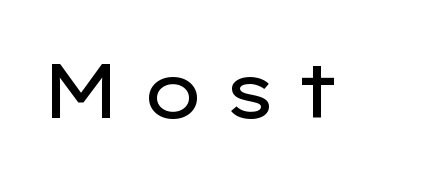
The image shows 77 px regular-weight, wide sans-serif type, upright; set unusually wide letter spacing (+0.27 em), not underlined; low stroke contrast and a medium x-height.
